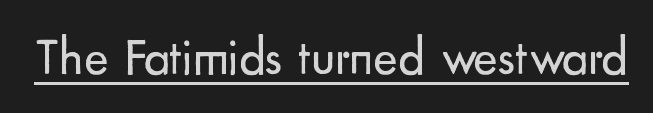
{"serif": "no", "italic": "no", "bold": "no", "weight": "regular", "width": "normal", "stroke_contrast": "low", "x_height": "small", "monospaced": "no", "underline": "yes", "letter_spacing": "normal", "letter_spacing_em": 0.0, "glyph_px": 52}
